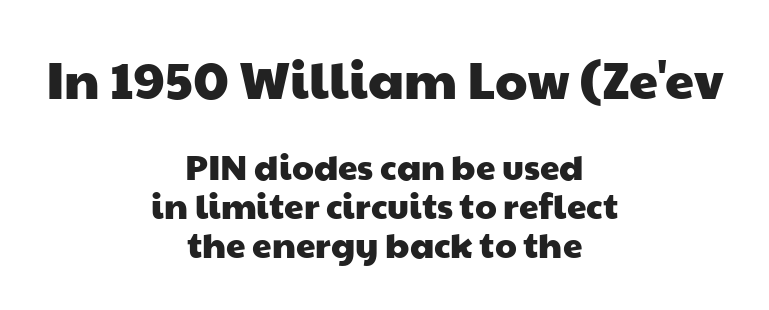
The image shows 52 px wide sans-serif type; set centered, tight line spacing (1.12x), normal letter spacing, not underlined; the first (top) block is 1.49x larger; low stroke contrast and a medium x-height.
